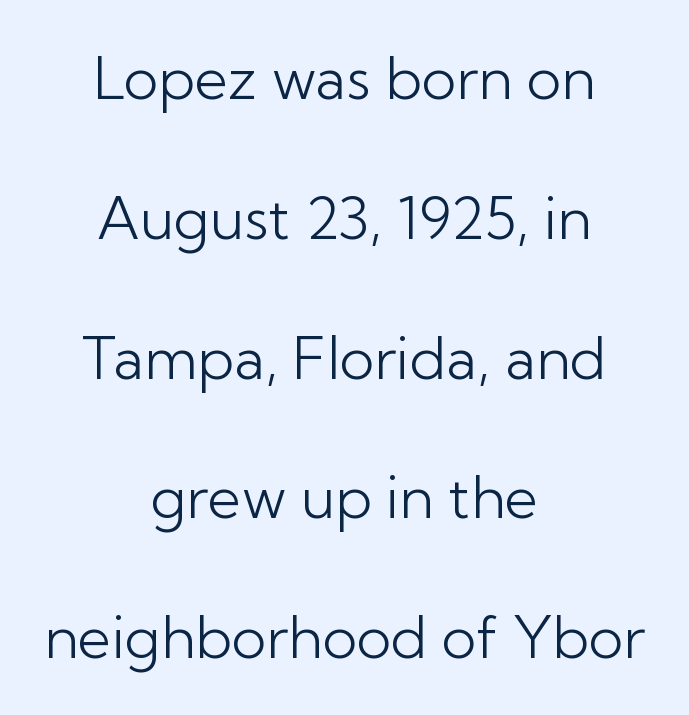
The image shows 58 px light sans-serif type, upright; set centered, loose line spacing (2.41x), normal letter spacing, not underlined; low stroke contrast and a medium x-height.
